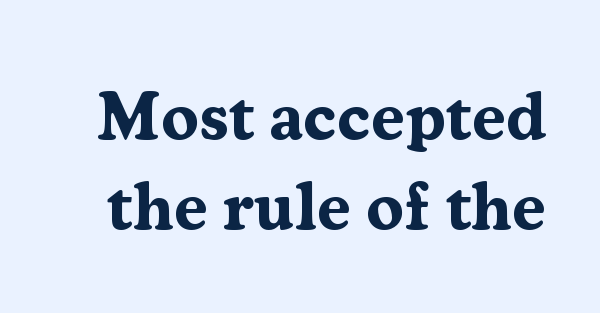
The image shows 68 px bold serif type, upright; set normal line spacing (1.33x), normal letter spacing, not underlined; medium stroke contrast and a medium x-height.
